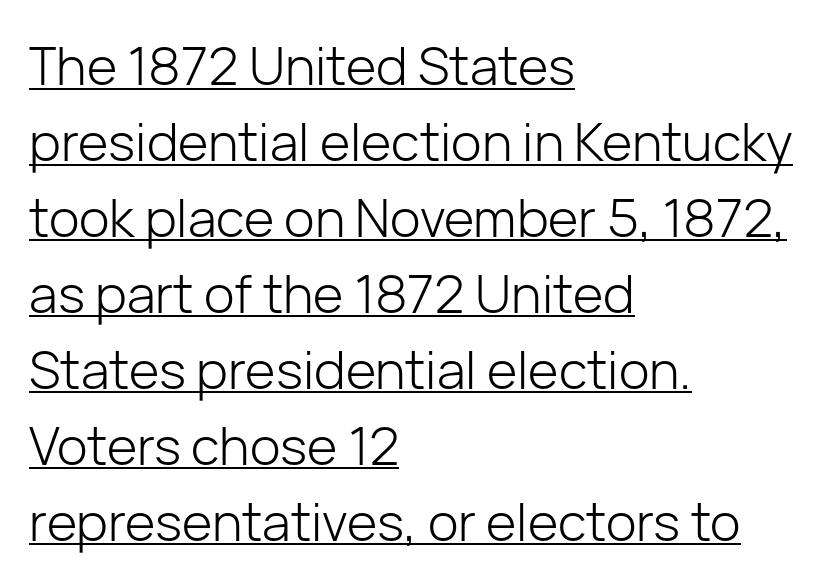
Q: Is the text bold? A: No.
Q: Is the text italic (slanted)? A: No, it is upright.
Q: Is the typeface a serif or a sans-serif typeface? A: Sans-serif.
Q: Is the text underlined? A: Yes.
Q: How is the paragraph aligned? A: Left-aligned.
Q: Is the spacing between letters normal or unusually wide? A: Normal.
Q: Is the spacing between lines tight, normal or loose? A: Normal.
Q: Width (condensed, normal, or wide)? A: Normal.
Q: Stroke contrast? A: Low.
Q: x-height? A: Medium.
Q: Monospaced? A: No.
